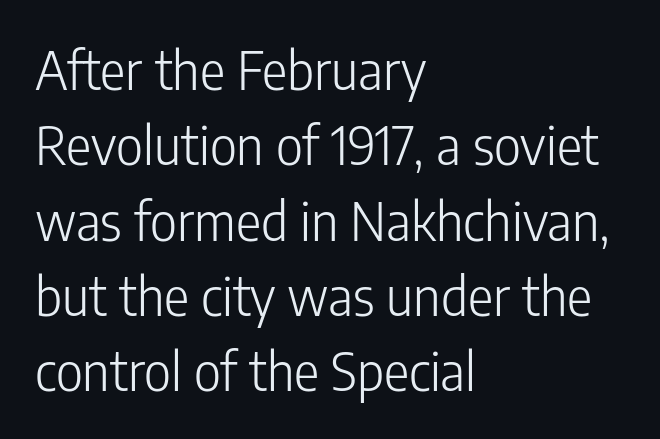
Q: Is the text bold? A: No.
Q: Is the text italic (slanted)? A: No, it is upright.
Q: Is the typeface a serif or a sans-serif typeface? A: Sans-serif.
Q: Is the text underlined? A: No.
Q: How is the paragraph aligned? A: Left-aligned.
Q: Is the spacing between letters normal or unusually wide? A: Normal.
Q: Is the spacing between lines tight, normal or loose? A: Normal.
Q: Width (condensed, normal, or wide)? A: Condensed.
Q: Stroke contrast? A: Low.
Q: x-height? A: Medium.
Q: Monospaced? A: No.
